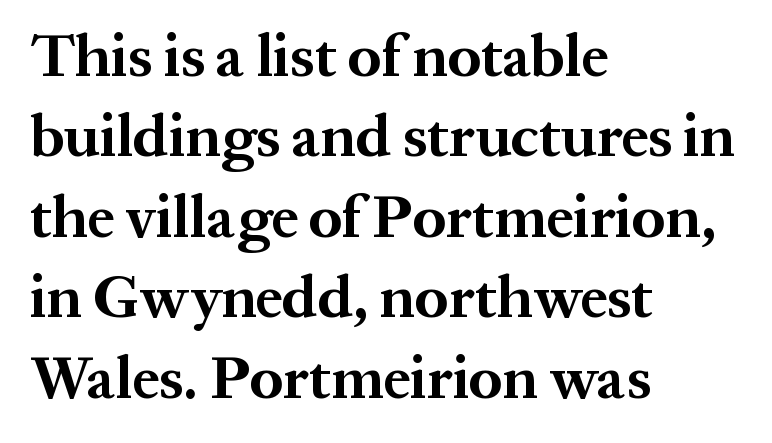
{"serif": "yes", "italic": "no", "bold": "yes", "weight": "bold", "width": "normal", "stroke_contrast": "medium", "x_height": "medium", "monospaced": "no", "underline": "no", "align": "left", "line_spacing": "normal", "line_spacing_ratio": 1.34, "letter_spacing": "normal", "letter_spacing_em": 0.0, "glyph_px": 60}
